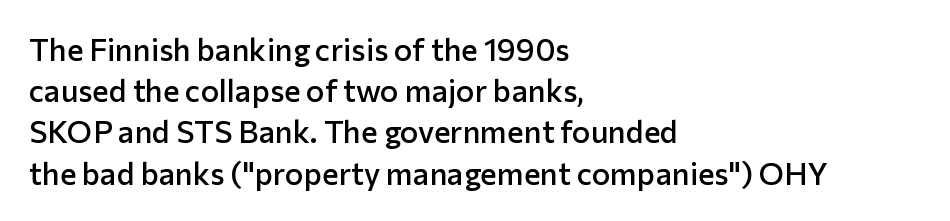
Q: Is the text bold? A: Semi-bold.
Q: Is the text italic (slanted)? A: No, it is upright.
Q: Is the typeface a serif or a sans-serif typeface? A: Sans-serif.
Q: Is the text underlined? A: No.
Q: How is the paragraph aligned? A: Left-aligned.
Q: Is the spacing between letters normal or unusually wide? A: Normal.
Q: Is the spacing between lines tight, normal or loose? A: Normal.
Q: Width (condensed, normal, or wide)? A: Normal.
Q: Stroke contrast? A: Low.
Q: x-height? A: Medium.
Q: Monospaced? A: No.
